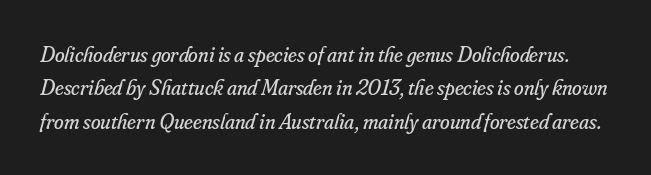
{"italic": "yes", "lean": "right", "slant_degrees": 16, "bold": "no", "underline": "no", "line_spacing": "normal", "line_spacing_ratio": 1.52, "letter_spacing": "normal", "letter_spacing_em": 0.0, "glyph_px": 22}
